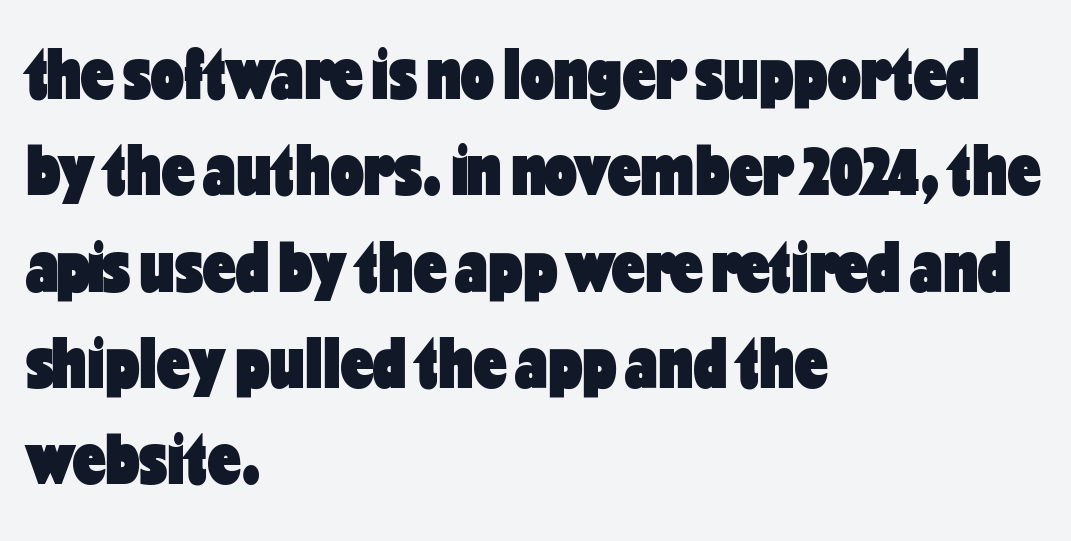
The image shows 73 px heavy, condensed sans-serif type, upright; set left-aligned, normal line spacing (1.32x), normal letter spacing, not underlined; low stroke contrast and a medium x-height.
